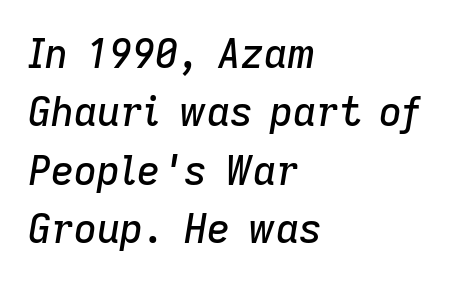
Q: Is the text italic (slanted)? A: Yes, it leans right by about 9 degrees.
Q: Is the text underlined? A: No.
Q: How is the paragraph aligned? A: Left-aligned.
Q: Is the spacing between letters normal or unusually wide? A: Normal.
Q: Is the spacing between lines tight, normal or loose? A: Normal.
Q: Width (condensed, normal, or wide)? A: Normal.
Q: Stroke contrast? A: Low.
Q: x-height? A: Medium.
Q: Monospaced? A: No.
